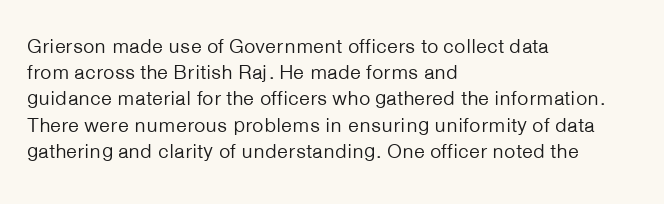
Q: Is the text bold? A: No.
Q: Is the text italic (slanted)? A: No, it is upright.
Q: Is the text underlined? A: No.
Q: How is the paragraph aligned? A: Left-aligned.
Q: Is the spacing between letters normal or unusually wide? A: Normal.
Q: Is the spacing between lines tight, normal or loose? A: Normal.
